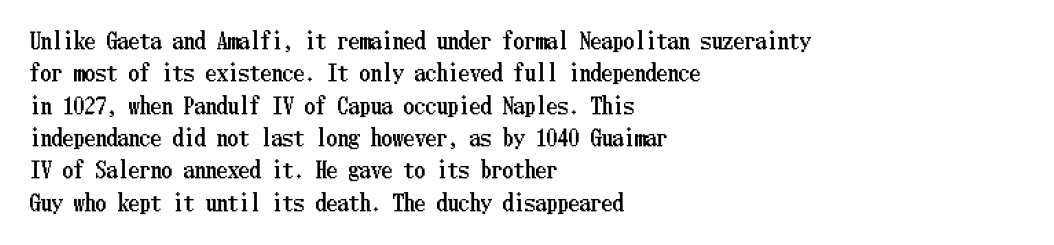
Bare-footed words on every line. The space between consecutive lines is moderate. Caption: standard tracking, unaltered. The lettering holds an erect, upright posture throughout. The text block is weighted toward the left margin, trailing off unevenly rightward.
